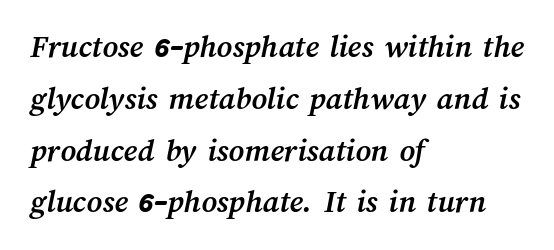
The image shows 33 px semibold type; set left-aligned, normal line spacing (1.57x), normal letter spacing, not underlined; medium stroke contrast and a medium x-height.
